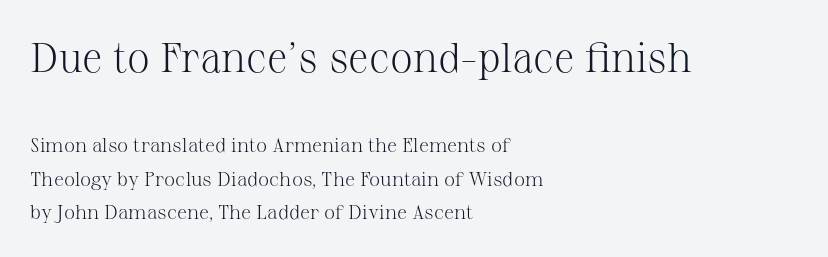
Check where the strokes stop: tiny serifs finish them off. How would I describe the line gaps? Plain and ordinary. Weight class: somewhere from thin through regular. Do the characters align in a grid? No, the font is proportional. This sample uses plain, unmodified letter spacing. If you drew a line through each stem, it would be perfectly vertical.
